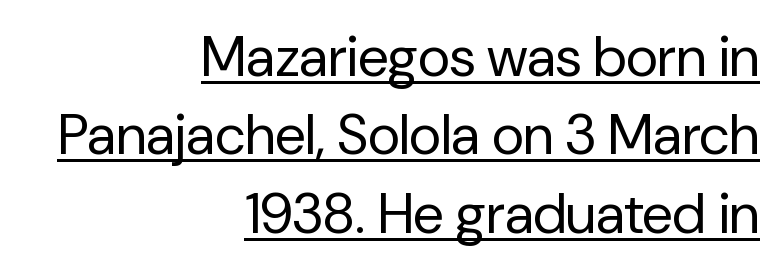
Q: Is the text bold? A: No.
Q: Is the text italic (slanted)? A: No, it is upright.
Q: Is the typeface a serif or a sans-serif typeface? A: Sans-serif.
Q: Is the text underlined? A: Yes.
Q: How is the paragraph aligned? A: Right-aligned.
Q: Is the spacing between letters normal or unusually wide? A: Normal.
Q: Is the spacing between lines tight, normal or loose? A: Normal.
Q: Width (condensed, normal, or wide)? A: Normal.
Q: Stroke contrast? A: Low.
Q: x-height? A: Medium.
Q: Monospaced? A: No.
